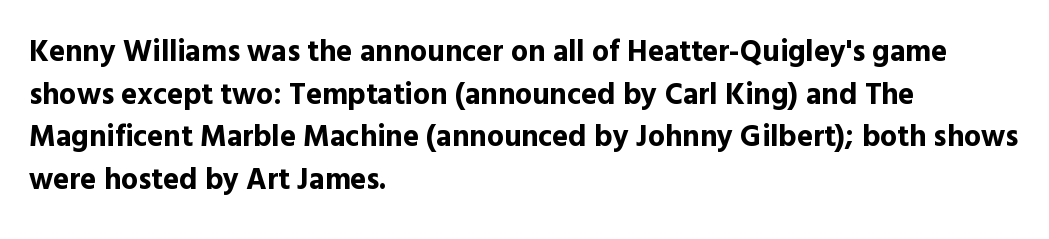
In terms of weight, the rendering is a true, heavy bold. Each row of text sits above clean, open space. This sample has the flowing, uneven cadence of proportional lettering. The type is set solid horizontally, with unmodified tracking.
